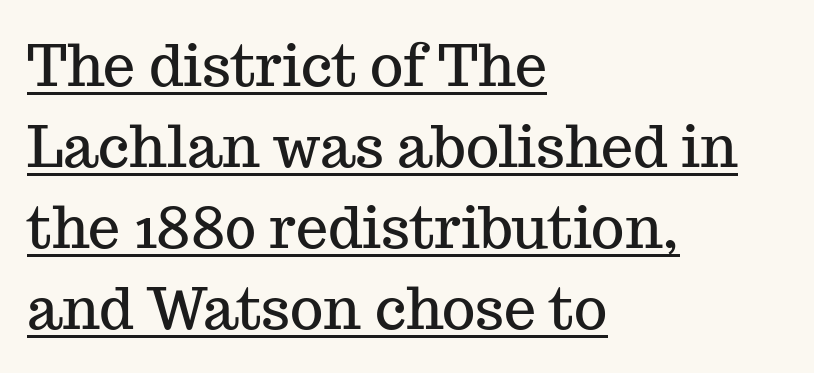
The image shows 57 px serif type, upright; set left-aligned, normal line spacing (1.42x), normal letter spacing, underlined; medium stroke contrast and a medium x-height.
